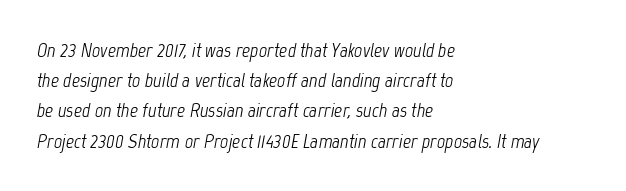
Q: Is the text bold? A: No.
Q: Is the text italic (slanted)? A: Yes, it leans right by about 12 degrees.
Q: Is the text underlined? A: No.
Q: How is the paragraph aligned? A: Left-aligned.
Q: Is the spacing between letters normal or unusually wide? A: Normal.
Q: Is the spacing between lines tight, normal or loose? A: Normal.
